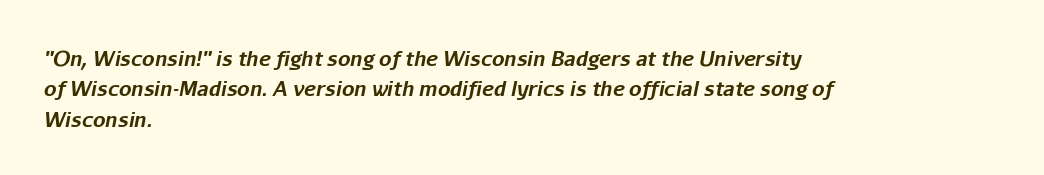
{"italic": "yes", "lean": "right", "slant_degrees": 11, "bold": "yes", "underline": "no", "align": "left", "line_spacing": "normal", "line_spacing_ratio": 1.52, "letter_spacing": "normal", "letter_spacing_em": 0.0, "glyph_px": 20}
